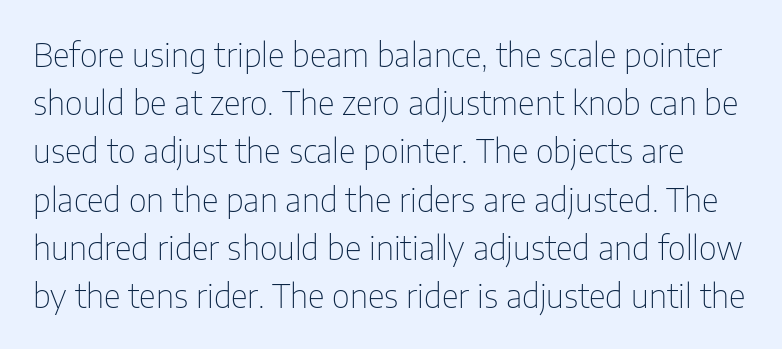
The horizontal fit of the characters is conventional and even. A normal amount of white space separates one row of letters from the next. Decoration check: the copy has no underline. The designer went with a sans here, leaving each stem footless. On a weight scale, this lands at 450 or below. The passage shown is typed in a proportional face where columns would drift.
